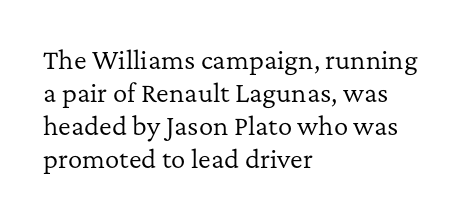
{"italic": "no", "bold": "no", "underline": "no", "align": "left", "line_spacing": "normal", "line_spacing_ratio": 1.38, "letter_spacing": "normal", "letter_spacing_em": 0.0, "glyph_px": 24}
